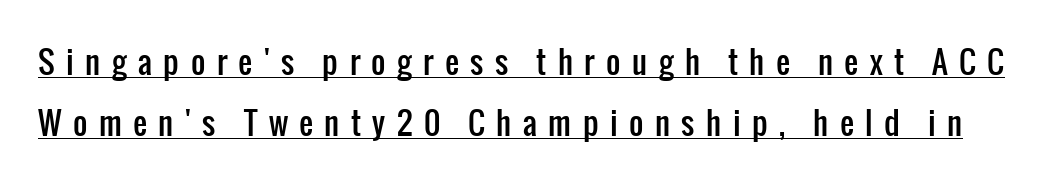
It's the straight-up-and-down kind of type. Descenders here cross a horizontal rule under the line. Someone cranked the tracking dial way up on this one. Proportional: the letters do not fall into vertical columns.
